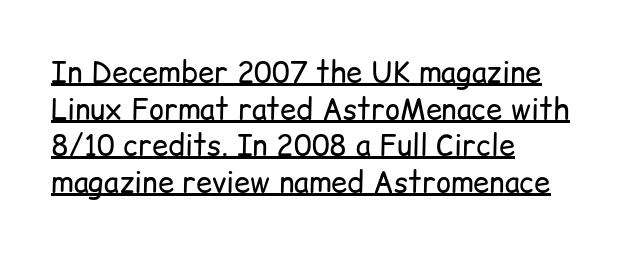
{"serif": "no", "italic": "no", "bold": "no", "weight": "regular", "width": "normal", "stroke_contrast": "low", "x_height": "medium", "monospaced": "no", "underline": "yes", "align": "left", "line_spacing": "normal", "line_spacing_ratio": 1.26, "letter_spacing": "normal", "letter_spacing_em": 0.0, "glyph_px": 29}
